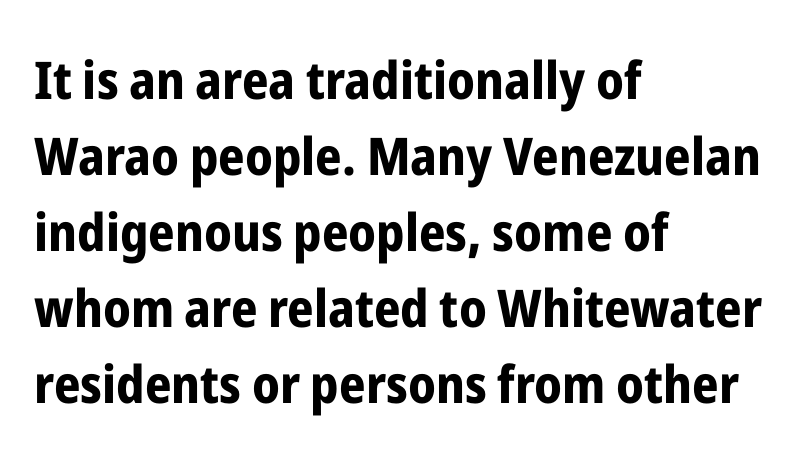
Nobody drew a line under any word here. Regular leading. Ascenders rise straight up at ninety degrees. Is this a fixed-width face? No — the glyphs have proportional, varying widths. What kind of face is this? One without serifs — a sans. Typeset ragged right — the left edge is the straight one.
